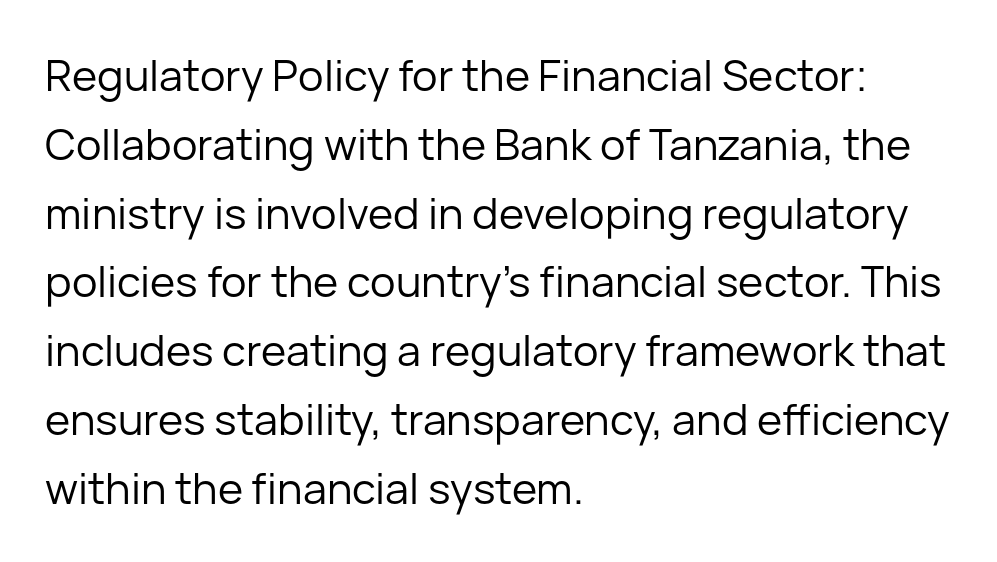
The image shows 43 px regular-weight sans-serif type, upright; set left-aligned, normal line spacing (1.6x), normal letter spacing, not underlined; low stroke contrast and a medium x-height.
